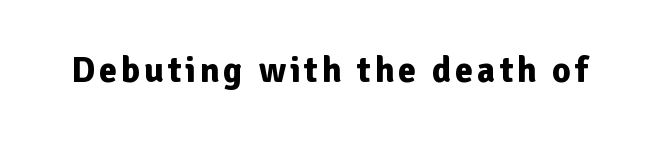
Q: Is the text bold? A: Yes.
Q: Is the text italic (slanted)? A: No, it is upright.
Q: Is the typeface a serif or a sans-serif typeface? A: Sans-serif.
Q: Is the text underlined? A: No.
Q: Width (condensed, normal, or wide)? A: Normal.
Q: Stroke contrast? A: Low.
Q: x-height? A: Medium.
Q: Monospaced? A: No.
